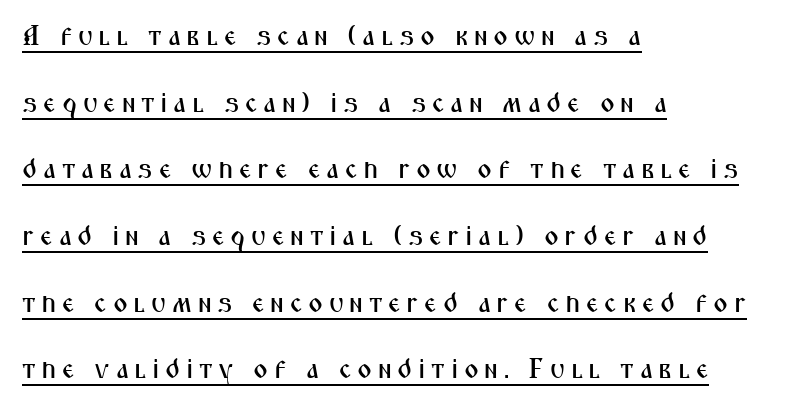
The image shows 28 px condensed sans-serif type, upright; set left-aligned, loose line spacing (2.38x), unusually wide letter spacing (+0.2 em), underlined; medium stroke contrast and a medium x-height.
